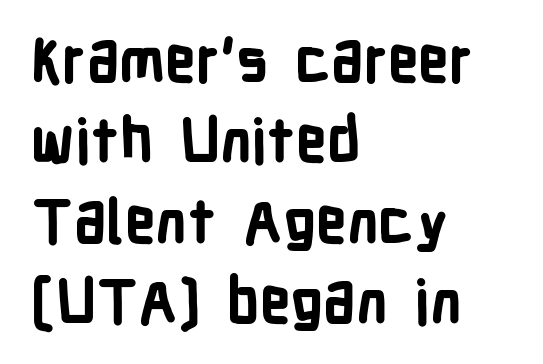
{"serif": "no", "italic": "no", "bold": "yes", "weight": "bold", "width": "condensed", "stroke_contrast": "low", "x_height": "medium", "monospaced": "no", "underline": "no", "align": "left", "line_spacing": "normal", "line_spacing_ratio": 1.34, "letter_spacing": "normal", "letter_spacing_em": 0.0, "glyph_px": 60}
